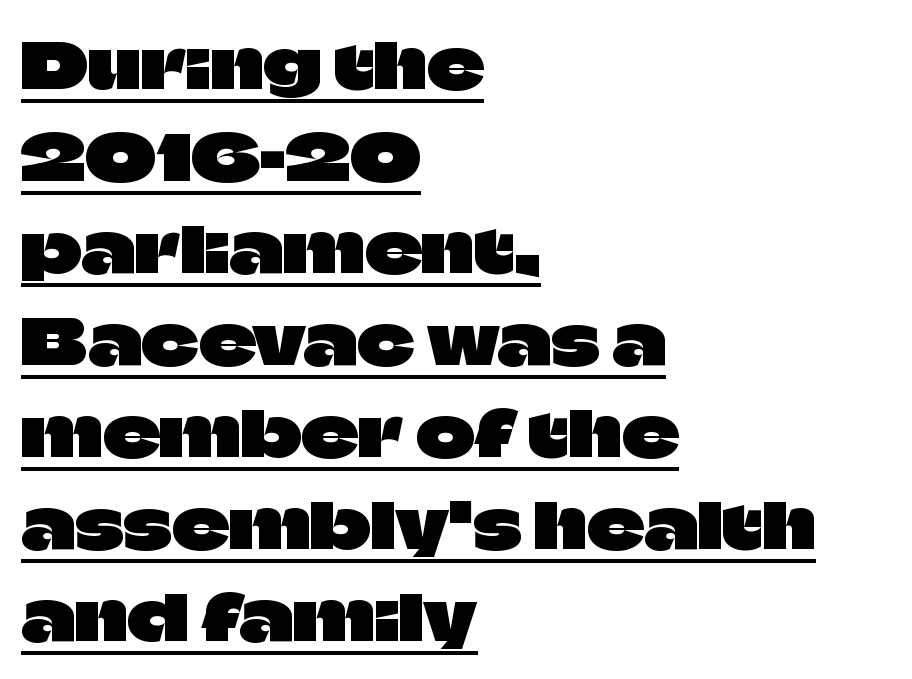
Q: Is the text italic (slanted)? A: No, it is upright.
Q: Is the typeface a serif or a sans-serif typeface? A: Sans-serif.
Q: Is the text underlined? A: Yes.
Q: How is the paragraph aligned? A: Left-aligned.
Q: Is the spacing between letters normal or unusually wide? A: Normal.
Q: Is the spacing between lines tight, normal or loose? A: Normal.
Q: Width (condensed, normal, or wide)? A: Normal.
Q: Stroke contrast? A: Low.
Q: x-height? A: Large.
Q: Monospaced? A: No.
